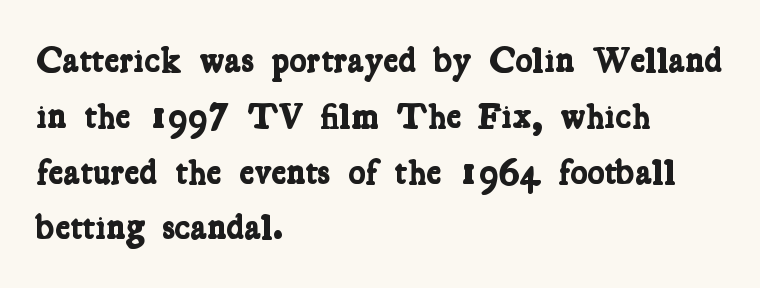
Q: Is the text bold? A: Yes.
Q: Is the typeface a serif or a sans-serif typeface? A: Serif.
Q: Is the text underlined? A: No.
Q: How is the paragraph aligned? A: Left-aligned.
Q: Is the spacing between letters normal or unusually wide? A: Normal.
Q: Is the spacing between lines tight, normal or loose? A: Normal.
Q: Width (condensed, normal, or wide)? A: Condensed.
Q: Stroke contrast? A: Low.
Q: x-height? A: Medium.
Q: Monospaced? A: No.
